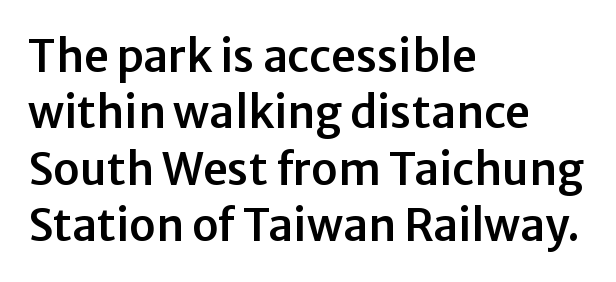
{"serif": "no", "italic": "no", "width": "normal", "stroke_contrast": "low", "x_height": "medium", "monospaced": "no", "underline": "no", "align": "left", "line_spacing": "normal", "line_spacing_ratio": 1.28, "letter_spacing": "normal", "letter_spacing_em": 0.0, "glyph_px": 44}
